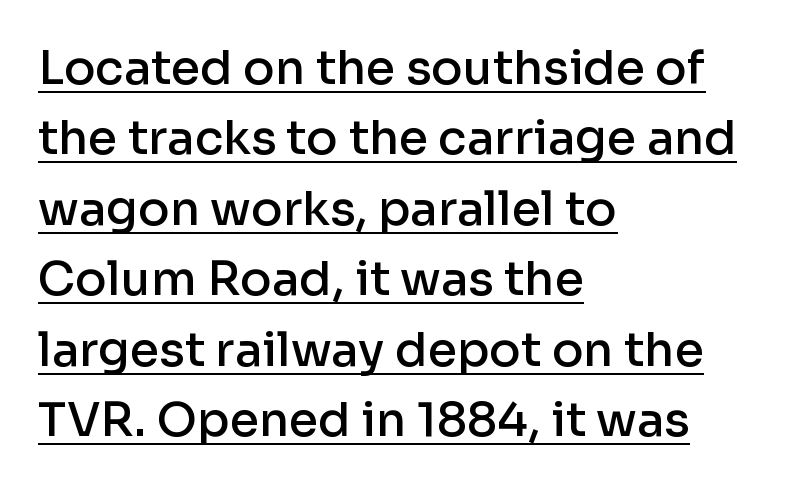
{"serif": "no", "italic": "no", "bold": "semi", "weight": "semibold", "width": "normal", "stroke_contrast": "low", "x_height": "medium", "monospaced": "no", "underline": "yes", "align": "left", "line_spacing": "normal", "line_spacing_ratio": 1.5, "letter_spacing": "normal", "letter_spacing_em": 0.0, "glyph_px": 47}
